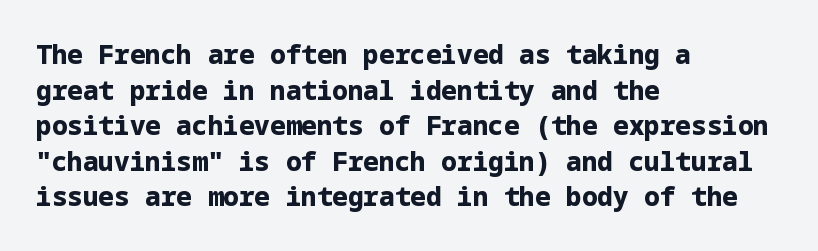
Q: Is the text bold? A: Yes.
Q: Is the text italic (slanted)? A: No, it is upright.
Q: Is the text underlined? A: No.
Q: How is the paragraph aligned? A: Left-aligned.
Q: Is the spacing between letters normal or unusually wide? A: Normal.
Q: Is the spacing between lines tight, normal or loose? A: Normal.
